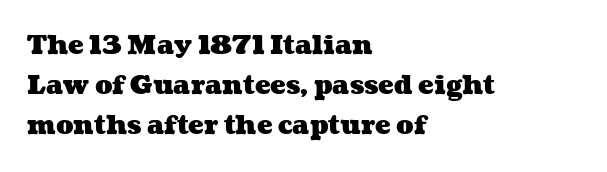
{"bold": "yes", "underline": "no", "align": "left", "line_spacing": "normal", "line_spacing_ratio": 1.54, "letter_spacing": "normal", "letter_spacing_em": 0.0, "glyph_px": 26}
